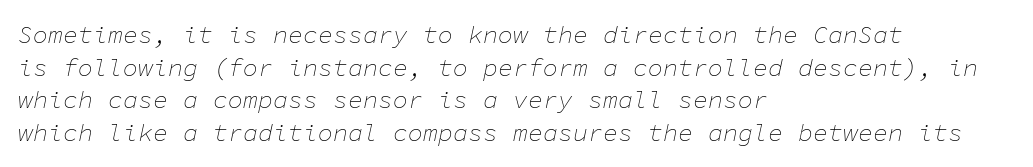
{"italic": "yes", "lean": "right", "slant_degrees": 11, "bold": "no", "underline": "no", "align": "left", "line_spacing": "normal", "line_spacing_ratio": 1.31, "letter_spacing": "normal", "letter_spacing_em": 0.0, "glyph_px": 25}
